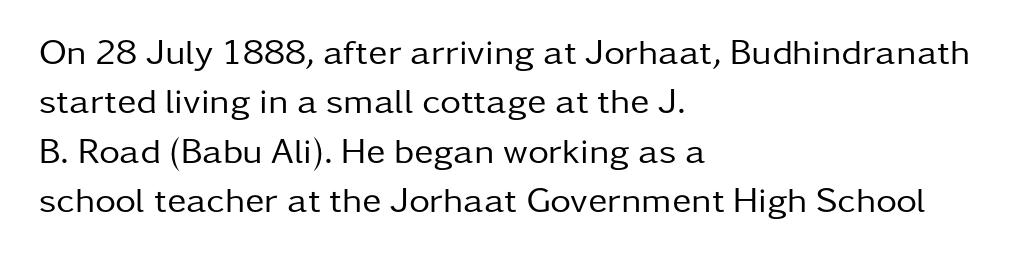
Summary of weight: not heavy and not bold. The passage shown has conventional tracking throughout. Short and long lines alike share a common starting point at left. Type style note: lacks serifs. The rendering uses natural spacing where letterforms have individual widths. The typography opts for an upright posture over an oblique one.
